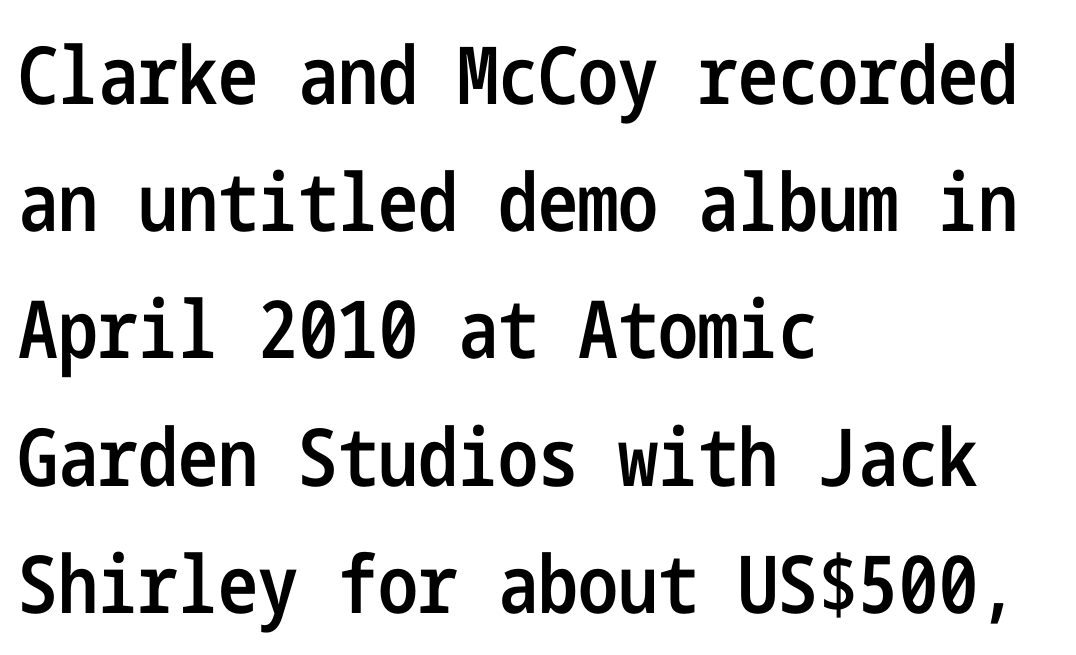
Notice the strokes are somewhat thickened but not fully heavy: this is a semibold. Every stem runs plumb, perpendicular to the baseline. The rendering uses a moderate line-height, typical for paragraphs. Has an underline been added? It has not. Which margin do the lines hug? The left one — the right edge is uneven.
